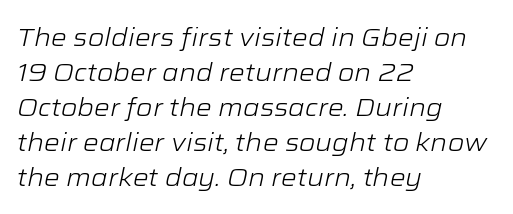
Q: Is the text bold? A: No.
Q: Is the text italic (slanted)? A: Yes, it leans right by about 12 degrees.
Q: Is the text underlined? A: No.
Q: How is the paragraph aligned? A: Left-aligned.
Q: Is the spacing between letters normal or unusually wide? A: Normal.
Q: Is the spacing between lines tight, normal or loose? A: Normal.
